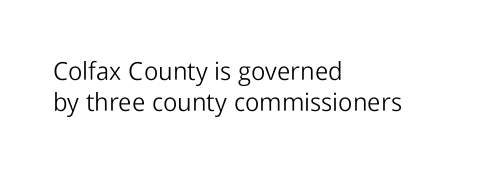
A light-to-regular cut is what we see here. Clear beneath every line of the passage. Vertical strokes here are truly vertical. The passage shown has conventional tracking throughout. Leftover space on each line is placed entirely after the last word.
